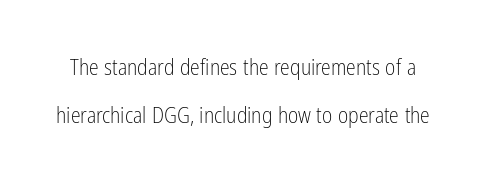
Tall strokes in this sample are plumb rather than angled. No extra tracking has been applied to these lines. No heavy texture on the line: the type isn't bold. A typesetter would call this leading open, well beyond the default.
